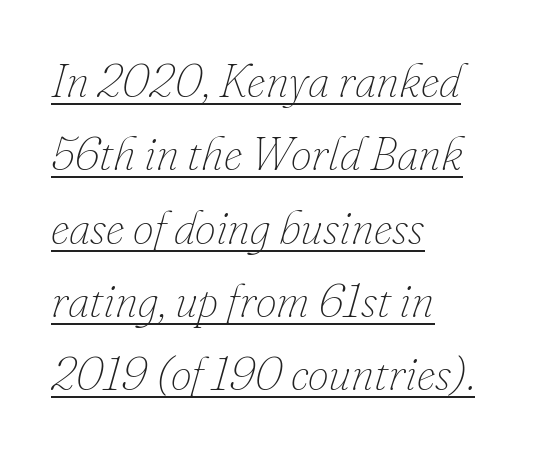
Words appear dense and cohesive because spacing is normal. Short and long lines alike share a common starting point at left. Spacing verdict: proportional, widths tailored to each character. Looking at the ascenders, they clearly lean. Heaviness? Minimal to ordinary, like unemphasized prose. What's the leading like? Ordinary, nothing unusual.
